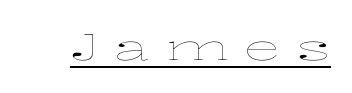
Q: Is the text bold? A: No.
Q: Is the text italic (slanted)? A: No, it is upright.
Q: Is the text underlined? A: Yes.
Q: Is the spacing between letters normal or unusually wide? A: Unusually wide.
Q: Width (condensed, normal, or wide)? A: Wide.
Q: Stroke contrast? A: Low.
Q: x-height? A: Medium.
Q: Monospaced? A: No.
